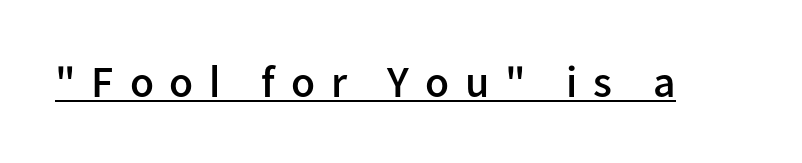
Q: Is the text bold? A: Semi-bold.
Q: Is the text italic (slanted)? A: No, it is upright.
Q: Is the typeface a serif or a sans-serif typeface? A: Sans-serif.
Q: Is the text underlined? A: Yes.
Q: Is the spacing between letters normal or unusually wide? A: Unusually wide.
Q: Width (condensed, normal, or wide)? A: Normal.
Q: Stroke contrast? A: Low.
Q: x-height? A: Medium.
Q: Monospaced? A: No.
